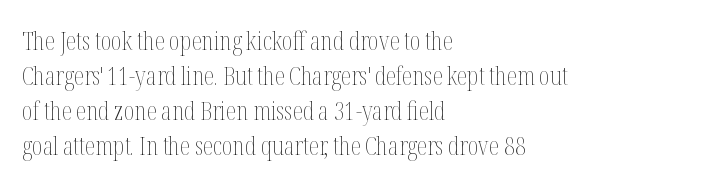
Q: Is the text bold? A: No.
Q: Is the text italic (slanted)? A: No, it is upright.
Q: Is the text underlined? A: No.
Q: How is the paragraph aligned? A: Left-aligned.
Q: Is the spacing between letters normal or unusually wide? A: Normal.
Q: Is the spacing between lines tight, normal or loose? A: Normal.
